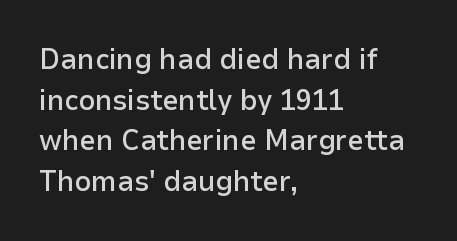
This sample has the flowing, uneven cadence of proportional lettering. Visually the block forms a straight wall on the left and a jagged coastline on the right. Interline gaps are of average width in this sample. Font category for this specimen: sans-serif. Is the type bold? Partly — it's a semibold, heavier than regular but not fully bold. Notice how the stems are strictly vertical — no italics here.
